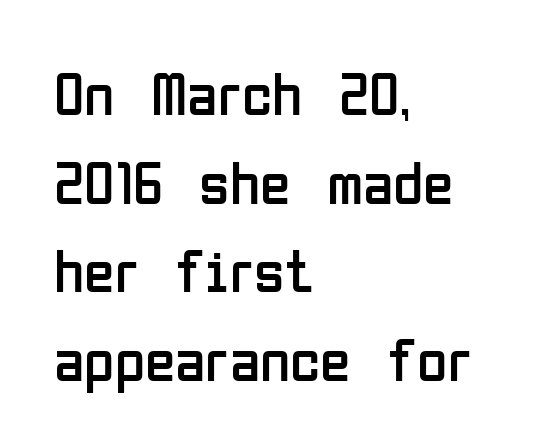
Q: Is the text bold? A: No.
Q: Is the text italic (slanted)? A: No, it is upright.
Q: Is the typeface a serif or a sans-serif typeface? A: Sans-serif.
Q: Is the text underlined? A: No.
Q: How is the paragraph aligned? A: Left-aligned.
Q: Is the spacing between letters normal or unusually wide? A: Normal.
Q: Is the spacing between lines tight, normal or loose? A: Normal.
Q: Width (condensed, normal, or wide)? A: Condensed.
Q: Stroke contrast? A: Low.
Q: x-height? A: Medium.
Q: Monospaced? A: No.
